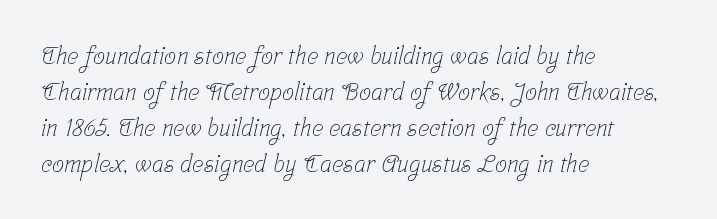
The characters are drawn with everyday or finer stroke widths. This sample is left-justified, so line endings fall wherever the words run out. Successive baselines arrive at the customary interval. Short note: letters normally spaced.
